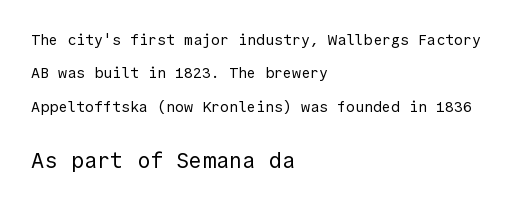
{"italic": "no", "bold": "no", "underline": "no", "align": "left", "line_spacing": "loose", "line_spacing_ratio": 2.22, "letter_spacing": "normal", "letter_spacing_em": 0.0, "larger_block": "second", "size_ratio": 1.47, "glyph_px": 22}
